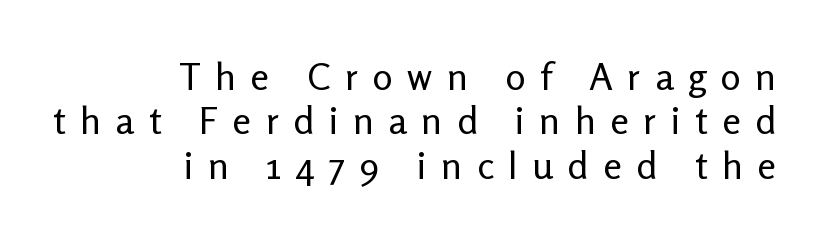
{"serif": "no", "italic": "no", "bold": "no", "weight": "regular", "width": "normal", "stroke_contrast": "low", "x_height": "medium", "monospaced": "no", "underline": "no", "align": "right", "line_spacing_ratio": 1.17, "letter_spacing": "wide", "letter_spacing_em": 0.38, "glyph_px": 38}
